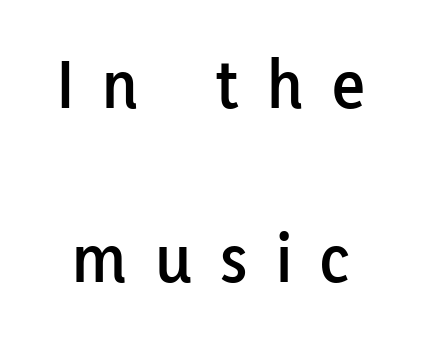
{"serif": "no", "italic": "no", "width": "normal", "stroke_contrast": "low", "x_height": "medium", "monospaced": "no", "underline": "no", "line_spacing": "loose", "line_spacing_ratio": 2.45, "letter_spacing": "wide", "letter_spacing_em": 0.4, "glyph_px": 71}
